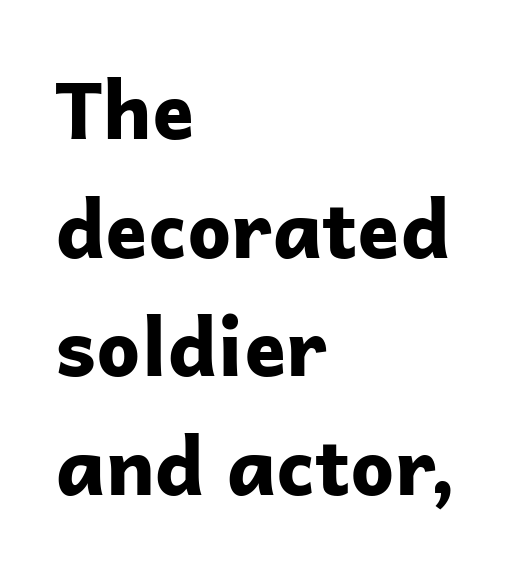
No feet cap the strokes, marking this as sans-serif type. Typographic density is high because the face is bold. Do the characters align in a grid? No, the font is proportional. Beneath every word, the page is bare. How are the letters spaced? Ordinarily, with no added tracking. The designer left line spacing at the default.
